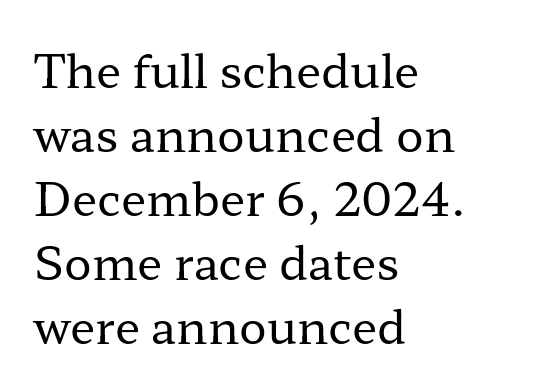
{"serif": "yes", "italic": "no", "bold": "no", "weight": "regular", "width": "wide", "stroke_contrast": "low", "x_height": "medium", "monospaced": "no", "underline": "no", "align": "left", "line_spacing": "normal", "line_spacing_ratio": 1.39, "letter_spacing": "normal", "letter_spacing_em": 0.0, "glyph_px": 46}
